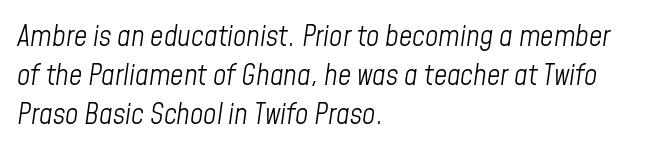
The image shows 29 px light, condensed type, italic (leaning right); set left-aligned, normal line spacing (1.35x), normal letter spacing, not underlined; low stroke contrast and a medium x-height.
